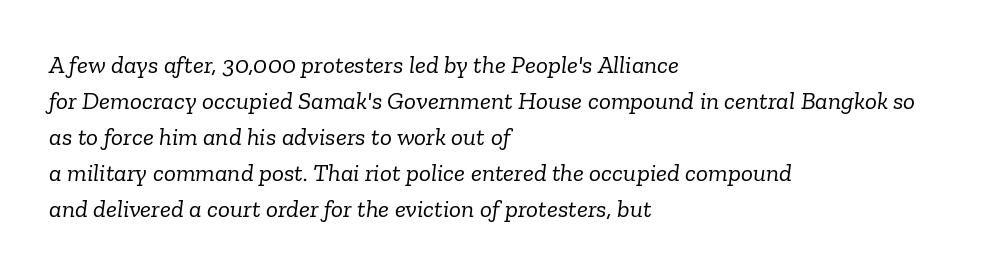
{"italic": "yes", "lean": "right", "slant_degrees": 6, "bold": "no", "underline": "no", "align": "left", "line_spacing": "normal", "line_spacing_ratio": 1.44, "letter_spacing": "normal", "letter_spacing_em": 0.0, "glyph_px": 25}
